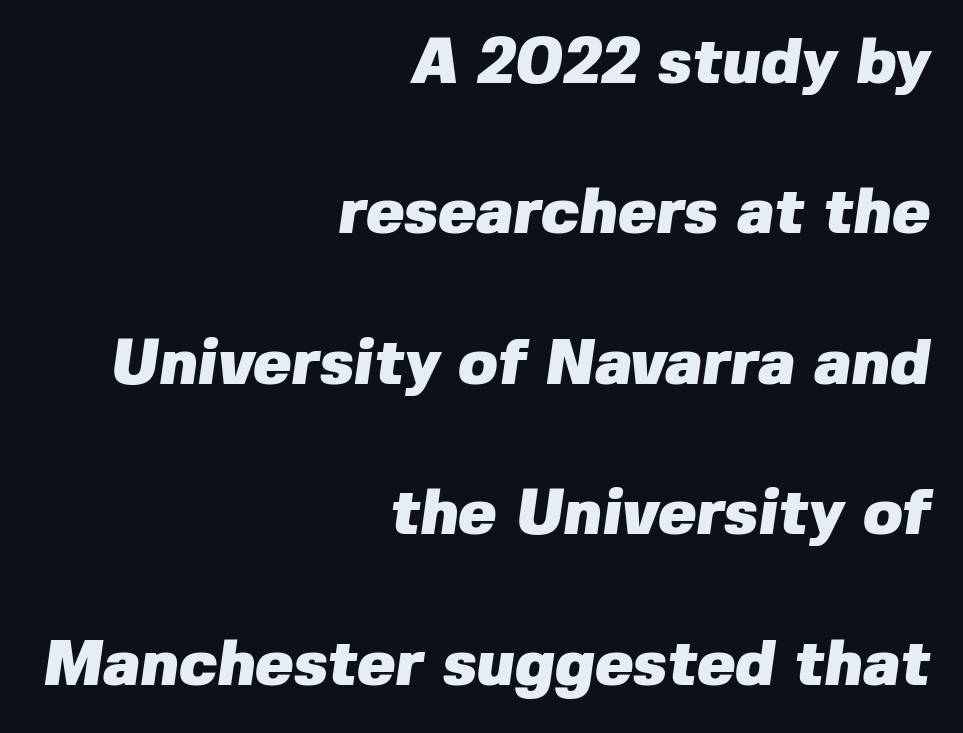
{"serif": "no", "bold": "yes", "weight": "heavy", "width": "normal", "stroke_contrast": "low", "x_height": "medium", "monospaced": "no", "underline": "no", "align": "right", "line_spacing": "loose", "line_spacing_ratio": 2.35, "letter_spacing": "normal", "letter_spacing_em": 0.0, "glyph_px": 64}
